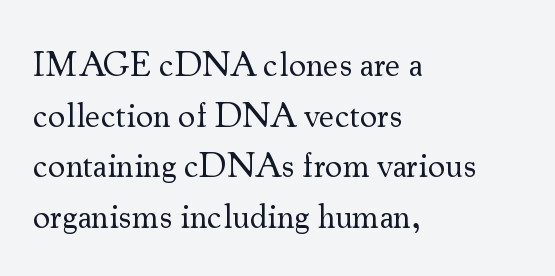
Is there much room between lines? A standard amount, neither cramped nor airy. Serif or sans? Serif — the stroke terminals have little feet. Line beginnings align vertically; line endings do not. Looks like regular typesetting: each glyph gets only the width it needs. Descender tails drop into unmarked territory. Every character sits straight up, as roman type does.
